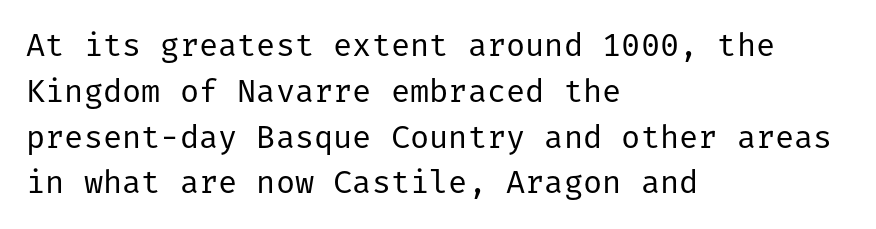
Q: Is the text bold? A: No.
Q: Is the text italic (slanted)? A: No, it is upright.
Q: Is the typeface a serif or a sans-serif typeface? A: Sans-serif.
Q: Is the text underlined? A: No.
Q: How is the paragraph aligned? A: Left-aligned.
Q: Is the spacing between letters normal or unusually wide? A: Normal.
Q: Is the spacing between lines tight, normal or loose? A: Normal.
Q: Width (condensed, normal, or wide)? A: Normal.
Q: Stroke contrast? A: Low.
Q: x-height? A: Medium.
